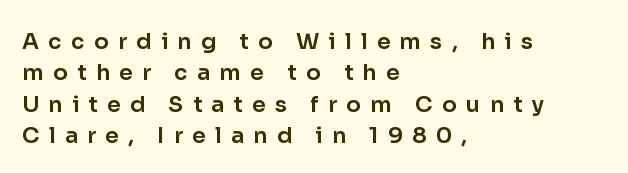
{"italic": "no", "underline": "no", "align": "left", "line_spacing": "normal", "line_spacing_ratio": 1.43, "letter_spacing": "wide", "letter_spacing_em": 0.42, "glyph_px": 22}
